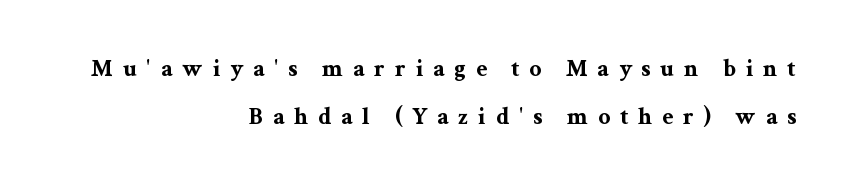
Which margin do the lines hug? The right one — the left edge is uneven. Is there any slant? The stems are plumb. Weight check: bold — yes, fully. One glance says open: line gaps are wider than usual. How are the letters spaced? Widely, with obvious added tracking. Each row of text sits above clean, open space.
